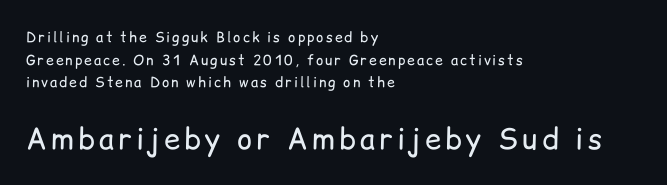
The image shows 29 px regular-weight sans-serif type, upright; set left-aligned, normal line spacing (1.62x), not underlined; the second (bottom) block is 2.07x larger; low stroke contrast and a medium x-height.
